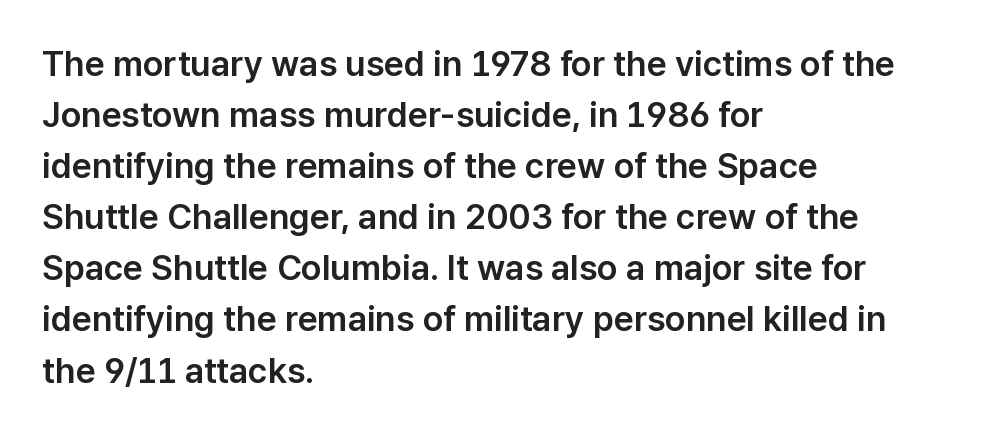
The image shows 35 px sans-serif type, upright; set left-aligned, normal line spacing (1.46x), normal letter spacing, not underlined; low stroke contrast and a medium x-height.
